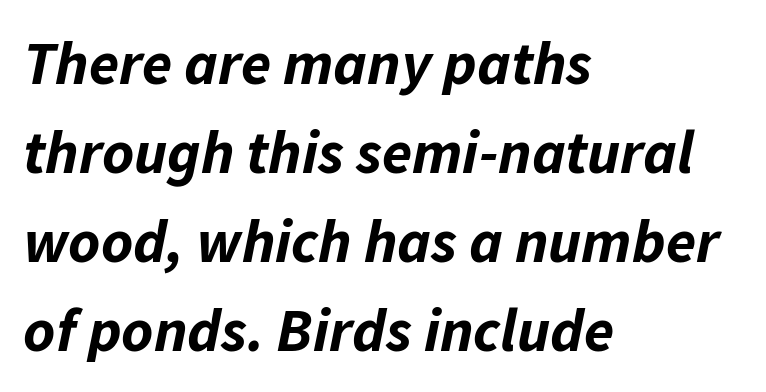
The image shows 61 px bold type, italic (leaning right); set left-aligned, normal line spacing (1.46x), normal letter spacing, not underlined; low stroke contrast and a medium x-height.
